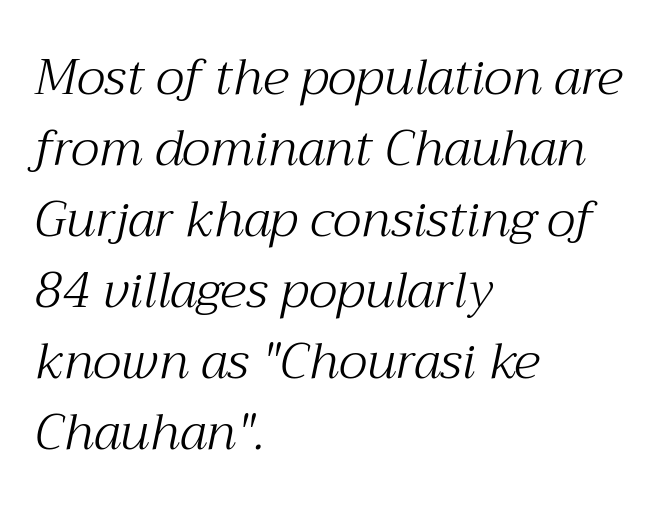
Q: Is the text bold? A: No.
Q: Is the text italic (slanted)? A: Yes, it leans right by about 12 degrees.
Q: Is the typeface a serif or a sans-serif typeface? A: Serif.
Q: Is the text underlined? A: No.
Q: How is the paragraph aligned? A: Left-aligned.
Q: Is the spacing between letters normal or unusually wide? A: Normal.
Q: Is the spacing between lines tight, normal or loose? A: Normal.
Q: Width (condensed, normal, or wide)? A: Normal.
Q: Stroke contrast? A: Medium.
Q: x-height? A: Medium.
Q: Monospaced? A: No.
